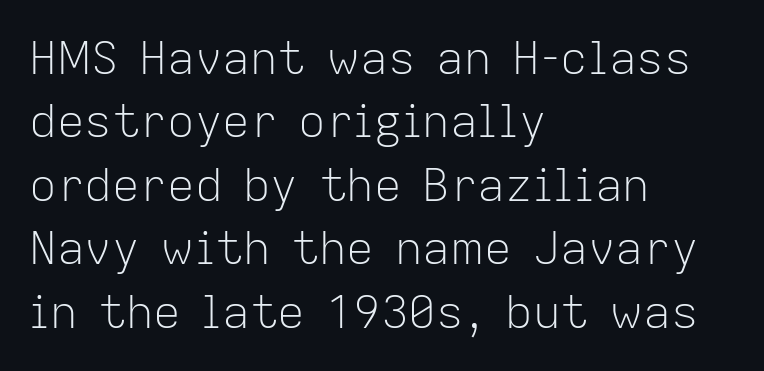
Q: Is the text bold? A: No.
Q: Is the text italic (slanted)? A: No, it is upright.
Q: Is the typeface a serif or a sans-serif typeface? A: Sans-serif.
Q: Is the text underlined? A: No.
Q: How is the paragraph aligned? A: Left-aligned.
Q: Is the spacing between letters normal or unusually wide? A: Normal.
Q: Is the spacing between lines tight, normal or loose? A: Normal.
Q: Width (condensed, normal, or wide)? A: Normal.
Q: Stroke contrast? A: Low.
Q: x-height? A: Medium.
Q: Monospaced? A: No.
